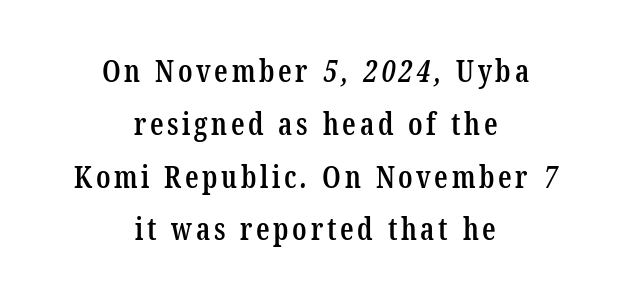
Q: Is the text bold? A: Semi-bold.
Q: Is the typeface a serif or a sans-serif typeface? A: Serif.
Q: Is the text underlined? A: No.
Q: How is the paragraph aligned? A: Centered.
Q: Width (condensed, normal, or wide)? A: Condensed.
Q: Stroke contrast? A: Low.
Q: x-height? A: Medium.
Q: Monospaced? A: No.
